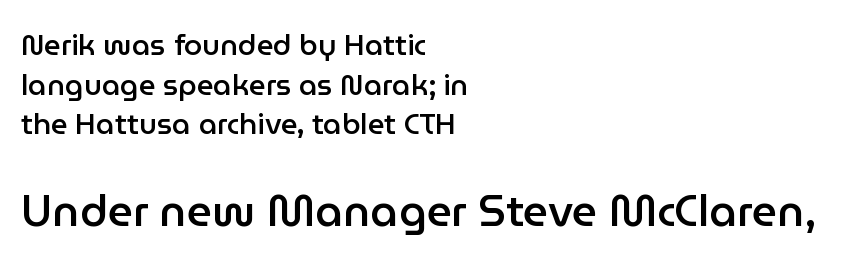
Q: Is the text bold? A: Semi-bold.
Q: Is the text italic (slanted)? A: No, it is upright.
Q: Is the typeface a serif or a sans-serif typeface? A: Sans-serif.
Q: Is the text underlined? A: No.
Q: How is the paragraph aligned? A: Left-aligned.
Q: Is the spacing between letters normal or unusually wide? A: Normal.
Q: Is the spacing between lines tight, normal or loose? A: Normal.
Q: Which block of text is set in a larger size, the first (top) or the second (bottom)? A: The second (bottom) one.
Q: Width (condensed, normal, or wide)? A: Normal.
Q: Stroke contrast? A: Low.
Q: x-height? A: Medium.
Q: Monospaced? A: No.
